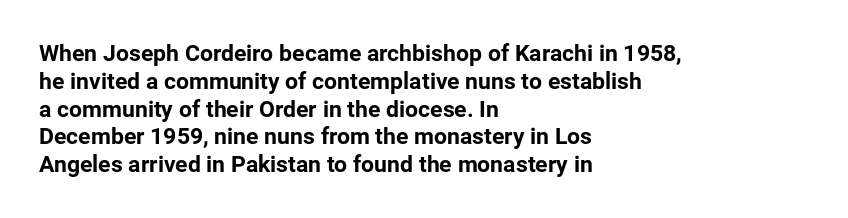
{"italic": "no", "bold": "yes", "underline": "no", "align": "left", "line_spacing_ratio": 1.21, "letter_spacing": "normal", "letter_spacing_em": 0.0, "glyph_px": 23}
